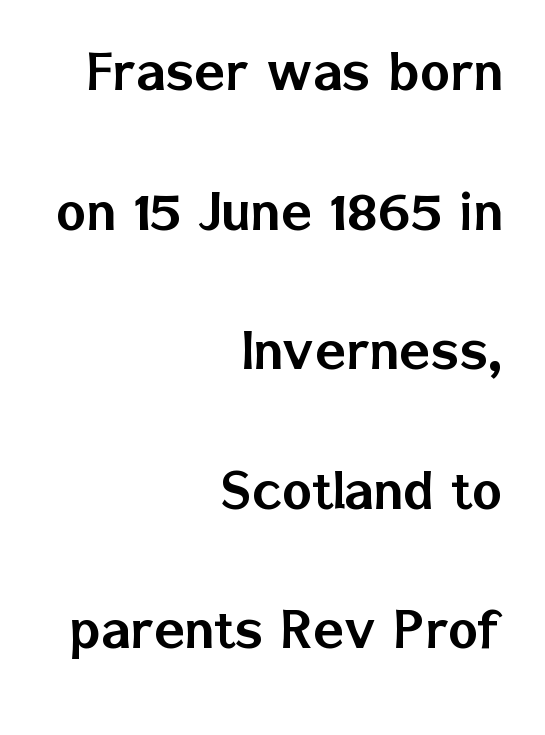
Q: Is the text italic (slanted)? A: No, it is upright.
Q: Is the typeface a serif or a sans-serif typeface? A: Sans-serif.
Q: Is the text underlined? A: No.
Q: How is the paragraph aligned? A: Right-aligned.
Q: Is the spacing between letters normal or unusually wide? A: Normal.
Q: Is the spacing between lines tight, normal or loose? A: Loose.
Q: Width (condensed, normal, or wide)? A: Normal.
Q: Stroke contrast? A: Low.
Q: x-height? A: Medium.
Q: Monospaced? A: No.
